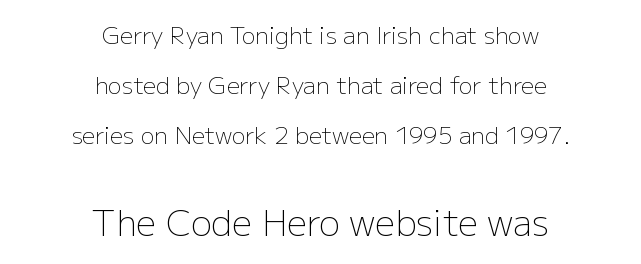
{"serif": "no", "italic": "no", "bold": "no", "weight": "light", "width": "normal", "stroke_contrast": "low", "x_height": "medium", "monospaced": "no", "underline": "no", "align": "center", "line_spacing": "loose", "line_spacing_ratio": 2.17, "letter_spacing": "normal", "letter_spacing_em": 0.0, "larger_block": "second", "size_ratio": 1.52, "glyph_px": 35}
